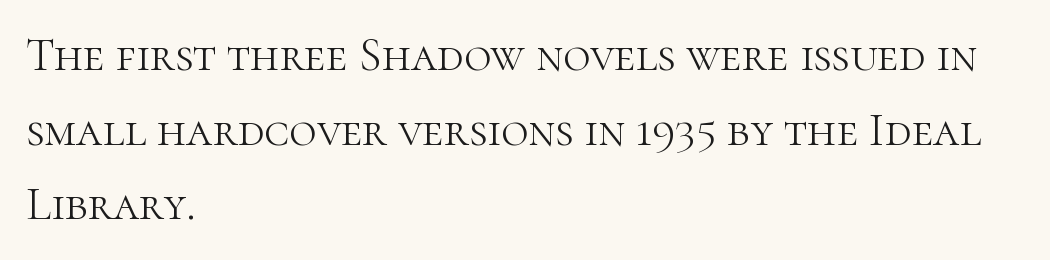
The image shows 47 px light serif type, upright; set left-aligned, normal line spacing (1.59x), normal letter spacing, not underlined; high stroke contrast and a medium x-height.
